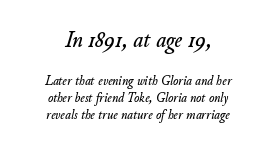
A typesetter would call this zero additional tracking. The whitespace from short lines is split evenly between both sides. The glyphs look as if they've been sheared to an angle. The glyphs are unaccompanied by any horizontal stroke below them. Size hierarchy here favors the leading block over the trailing one.
